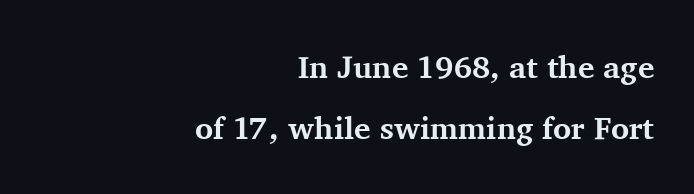
{"serif": "yes", "italic": "no", "bold": "yes", "weight": "bold", "width": "normal", "stroke_contrast": "medium", "x_height": "medium", "monospaced": "no", "underline": "no", "align": "right", "line_spacing": "loose", "line_spacing_ratio": 1.98, "letter_spacing": "normal", "letter_spacing_em": 0.0, "glyph_px": 31}
